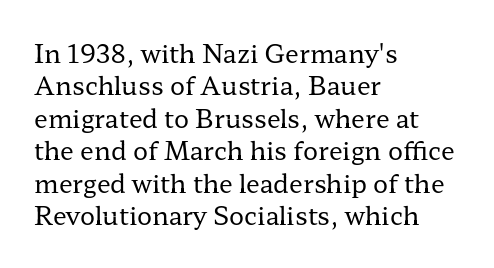
The words here are not underlined. Whoever set this chose a conventional vertical rhythm. Honestly, the letter spacing is just normal — you wouldn't notice it. Tall strokes in this sample are plumb rather than angled. Compared with a centered layout, this one pins lines to the left instead. The weight tops out at a normal text grade.
